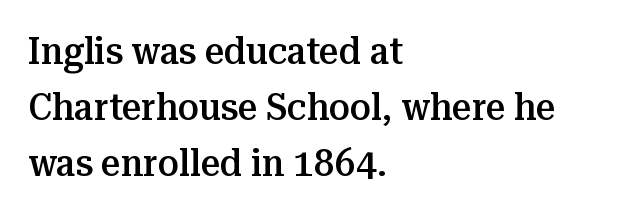
The image shows 38 px semibold serif type, upright; set left-aligned, normal line spacing (1.47x), normal letter spacing, not underlined; medium stroke contrast and a medium x-height.
